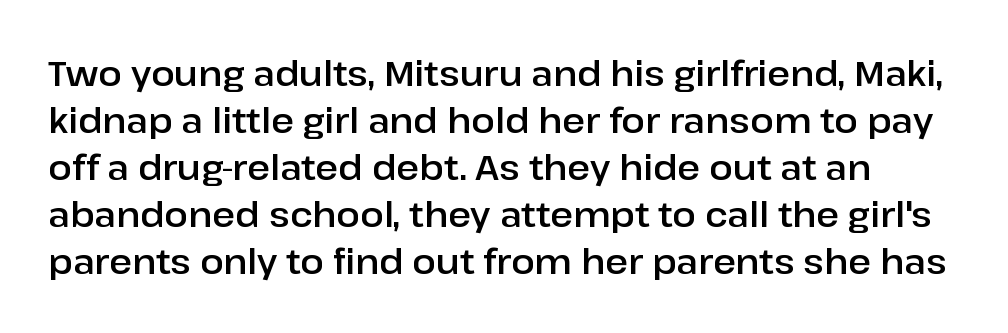
Letterform terminals end flat and unadorned throughout the passage. A clean baseline with only descenders dipping below it. Compared with typical paragraphs, the rows here are spaced about the same. The letters sit at their default tracking, neither squeezed nor spread. These lines were composed using upright roman letters. Character widths vary here, with narrow letters taking less room than wide ones.
